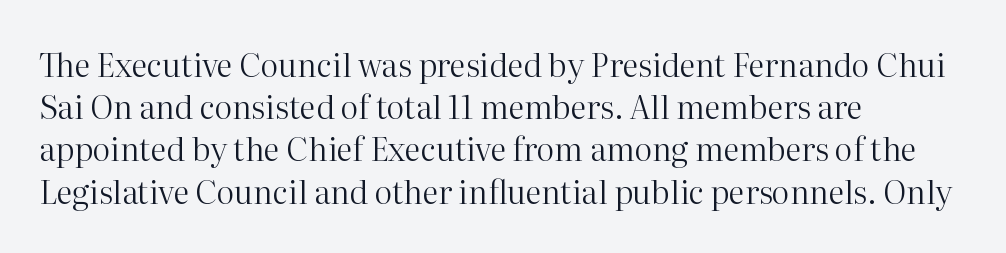
{"serif": "yes", "italic": "no", "bold": "no", "weight": "regular", "width": "normal", "stroke_contrast": "high", "x_height": "medium", "monospaced": "no", "underline": "no", "align": "left", "line_spacing": "normal", "line_spacing_ratio": 1.32, "letter_spacing": "normal", "letter_spacing_em": 0.0, "glyph_px": 32}
